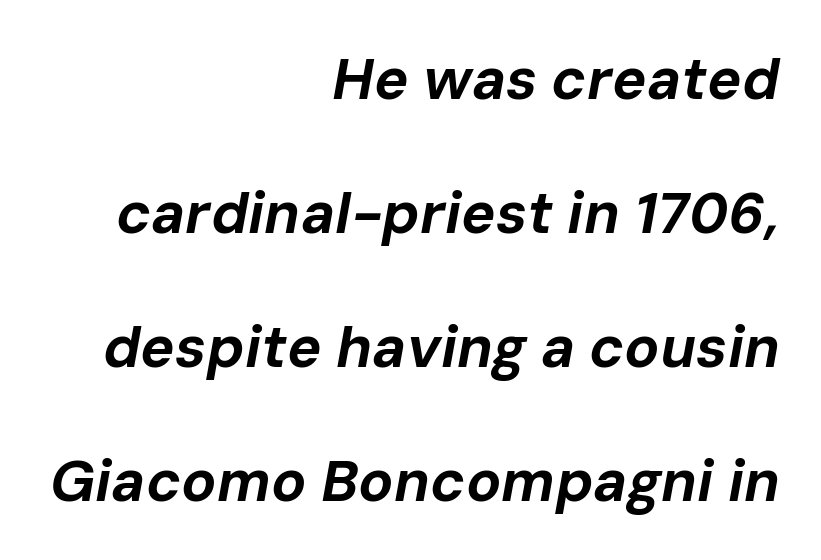
{"italic": "yes", "lean": "right", "slant_degrees": 10, "bold": "yes", "weight": "bold", "width": "normal", "stroke_contrast": "low", "x_height": "medium", "monospaced": "no", "underline": "no", "align": "right", "line_spacing": "loose", "line_spacing_ratio": 2.31, "letter_spacing": "normal", "letter_spacing_em": 0.0, "glyph_px": 58}
